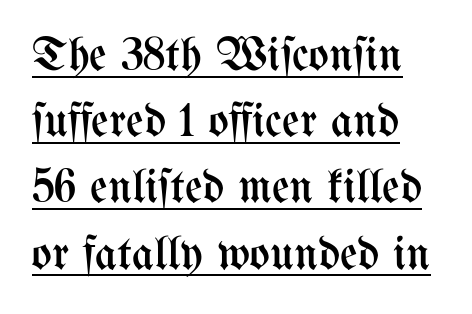
The image shows 48 px regular-weight, condensed type, upright; set normal line spacing (1.38x), normal letter spacing, underlined; medium stroke contrast and a medium x-height.
